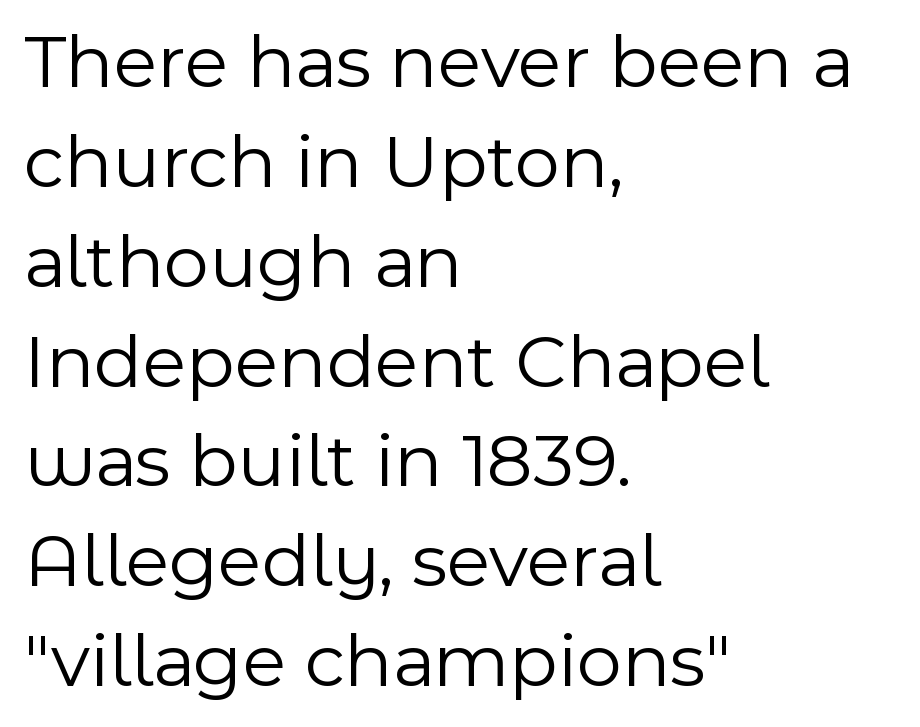
Students, observe: this is what conventionally led text looks like. A quiet, ordinary-to-light weight characterises the typeface. Each row of text sits above clean, open space. Tracking value appears to be zero — textbook default spacing.
